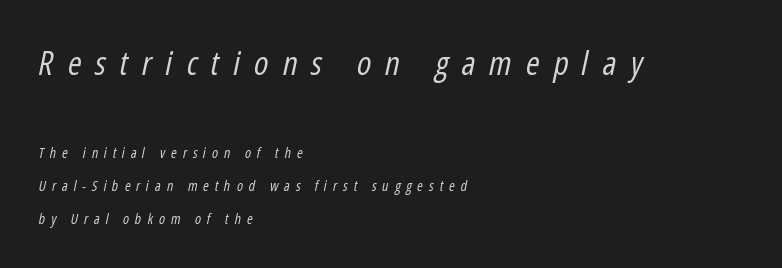
Look at the tracking — it's clearly loosened, letters drifting apart. Characters are canted at an angle relative to the baseline's perpendicular. No extra ink here — the face is not bold. Block one is the big one; block two sits smaller underneath.
